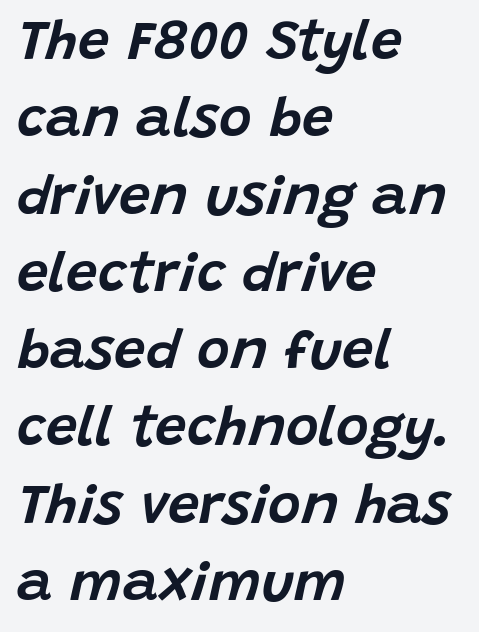
The image shows 56 px text type, italic (leaning right); set left-aligned, normal line spacing (1.38x), normal letter spacing, not underlined; low stroke contrast and a large x-height.
